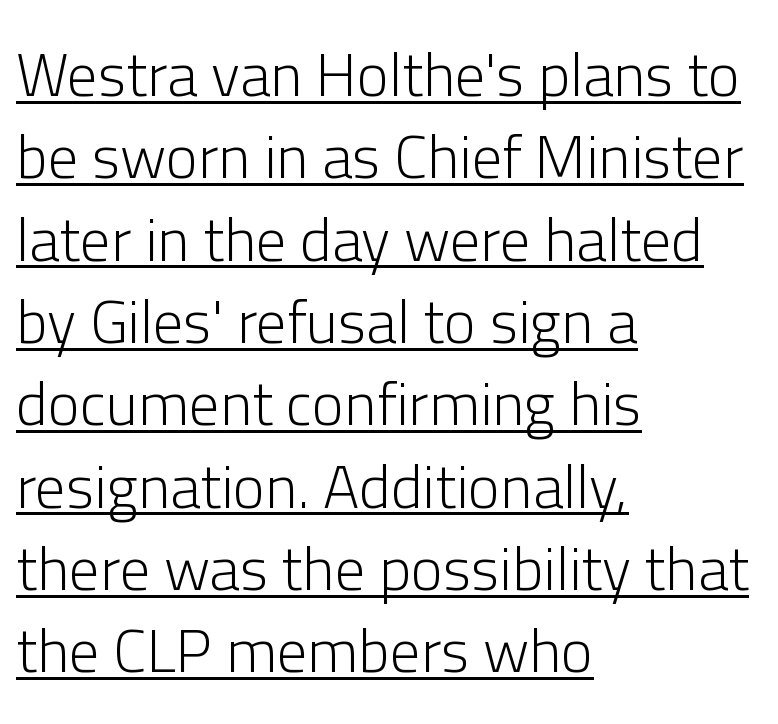
{"serif": "no", "italic": "no", "bold": "no", "weight": "light", "width": "normal", "stroke_contrast": "low", "x_height": "medium", "monospaced": "no", "underline": "yes", "align": "left", "line_spacing": "normal", "line_spacing_ratio": 1.35, "letter_spacing": "normal", "letter_spacing_em": 0.0, "glyph_px": 61}
